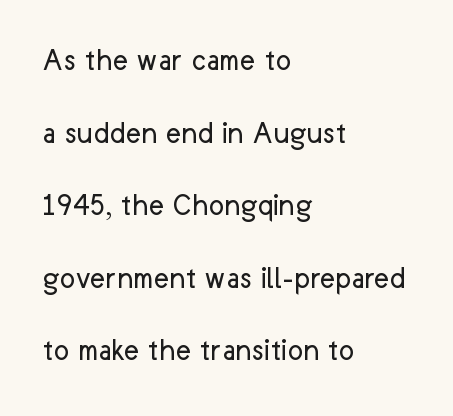
Q: Is the text bold? A: No.
Q: Is the text italic (slanted)? A: No, it is upright.
Q: Is the typeface a serif or a sans-serif typeface? A: Sans-serif.
Q: Is the text underlined? A: No.
Q: How is the paragraph aligned? A: Left-aligned.
Q: Is the spacing between letters normal or unusually wide? A: Normal.
Q: Is the spacing between lines tight, normal or loose? A: Loose.
Q: Width (condensed, normal, or wide)? A: Normal.
Q: Stroke contrast? A: Low.
Q: x-height? A: Medium.
Q: Monospaced? A: No.
